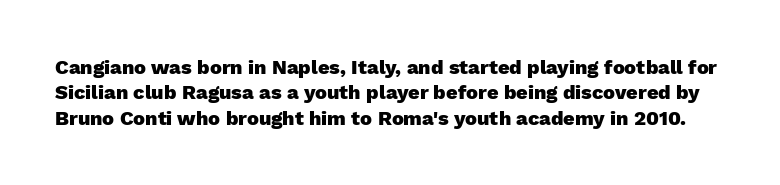
Q: Is the text bold? A: Yes.
Q: Is the text italic (slanted)? A: No, it is upright.
Q: Is the text underlined? A: No.
Q: Is the spacing between letters normal or unusually wide? A: Normal.
Q: Is the spacing between lines tight, normal or loose? A: Normal.
